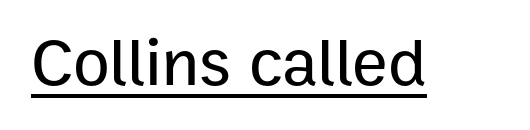
Q: Is the text italic (slanted)? A: No, it is upright.
Q: Is the typeface a serif or a sans-serif typeface? A: Sans-serif.
Q: Is the text underlined? A: Yes.
Q: Is the spacing between letters normal or unusually wide? A: Normal.
Q: Width (condensed, normal, or wide)? A: Normal.
Q: Stroke contrast? A: Low.
Q: x-height? A: Medium.
Q: Monospaced? A: No.
